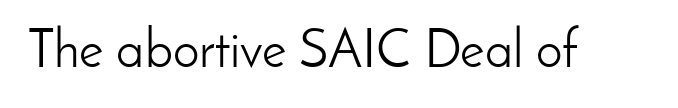
Q: Is the text bold? A: No.
Q: Is the text italic (slanted)? A: No, it is upright.
Q: Is the typeface a serif or a sans-serif typeface? A: Sans-serif.
Q: Is the text underlined? A: No.
Q: Is the spacing between letters normal or unusually wide? A: Normal.
Q: Width (condensed, normal, or wide)? A: Normal.
Q: Stroke contrast? A: Low.
Q: x-height? A: Small.
Q: Monospaced? A: No.
